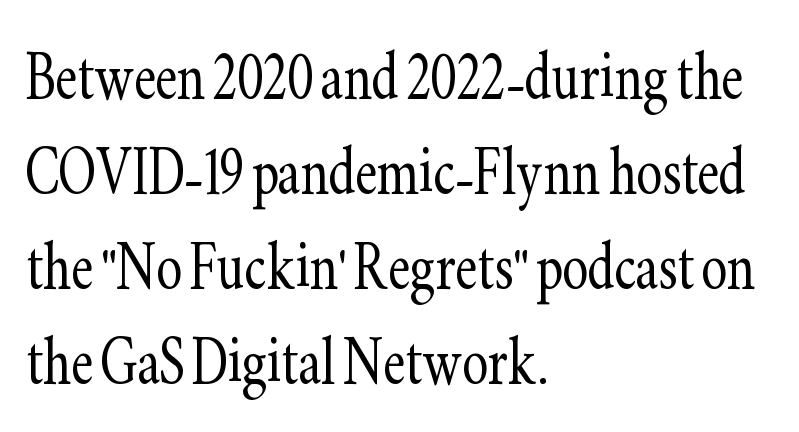
The image shows 78 px light, condensed serif type, upright; set left-aligned, line spacing 1.22x, normal letter spacing, not underlined; low stroke contrast and a small x-height.
